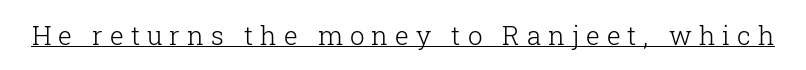
The image shows 26 px text type, upright; set unusually wide letter spacing (+0.27 em), underlined.
